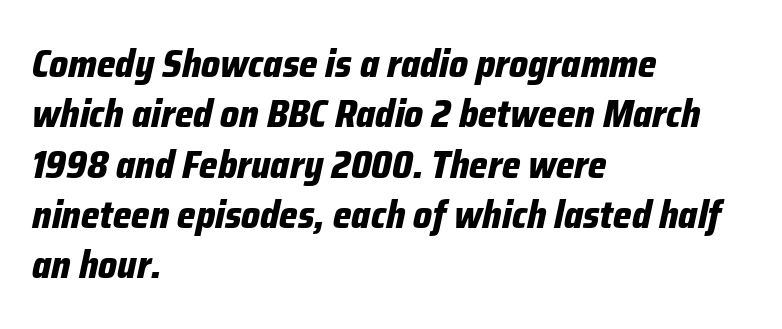
This sample is left-justified, so line endings fall wherever the words run out. Is there much room between lines? A standard amount, neither cramped nor airy. There's an unmistakable incline to the writing here. The string is rendered with underlining switched off. The font is running at its bold setting.
